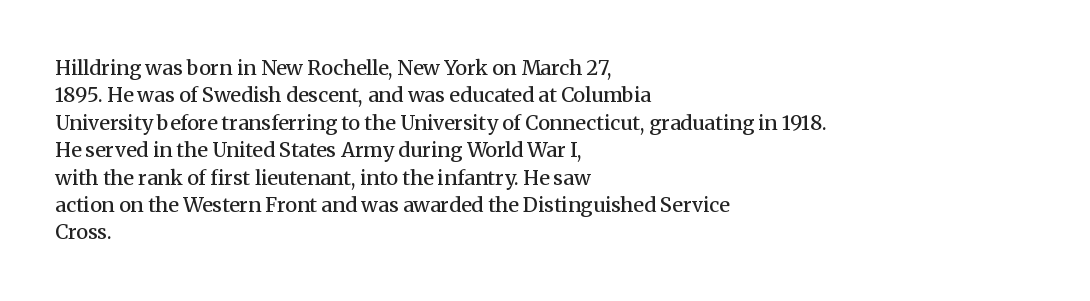
The image shows 20 px text type, upright; set left-aligned, normal line spacing (1.37x), normal letter spacing, not underlined.
